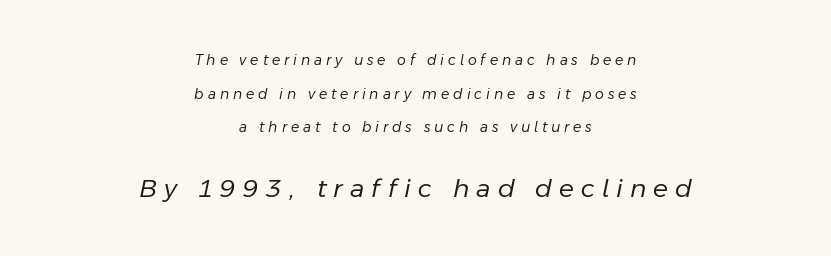
{"italic": "yes", "lean": "right", "slant_degrees": 11, "bold": "no", "underline": "no", "align": "center", "line_spacing": "loose", "line_spacing_ratio": 2.41, "letter_spacing": "wide", "letter_spacing_em": 0.28, "larger_block": "second", "size_ratio": 1.79, "glyph_px": 25}
